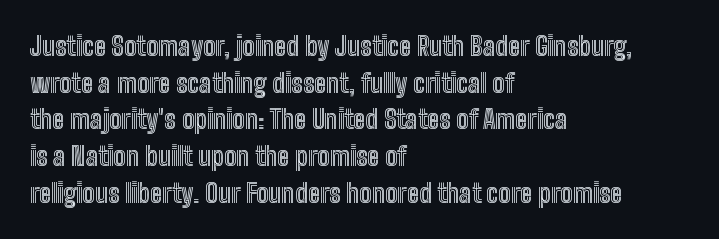
The image shows 26 px text type, upright; set left-aligned, normal line spacing (1.41x), normal letter spacing, not underlined.
